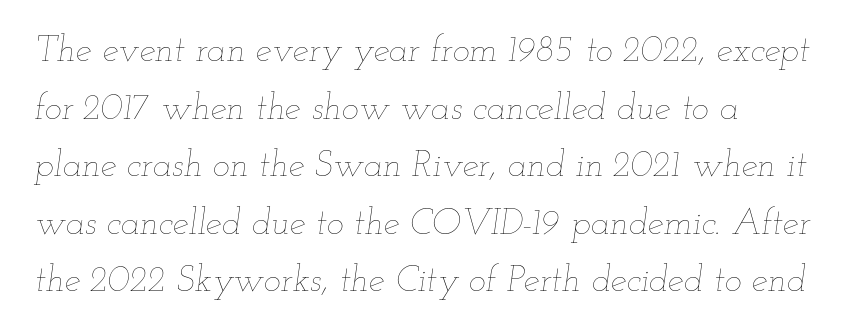
Glance below the letters and you will spot only blank space. Notice how descenders clear the ascenders below comfortably — that's standard leading. Default kerning and tracking; the words read as compact shapes. Varying glyph widths throughout — classic text-font behaviour. Does the lettering tilt? It does — this is italic. The strokes are not fattened; the text isn't bold.
